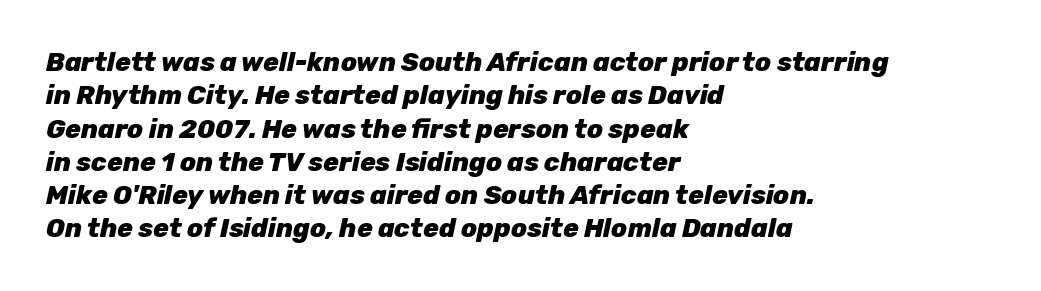
{"italic": "yes", "lean": "right", "slant_degrees": 12, "bold": "yes", "underline": "no", "align": "left", "line_spacing": "normal", "line_spacing_ratio": 1.28, "letter_spacing": "normal", "letter_spacing_em": 0.0, "glyph_px": 26}
